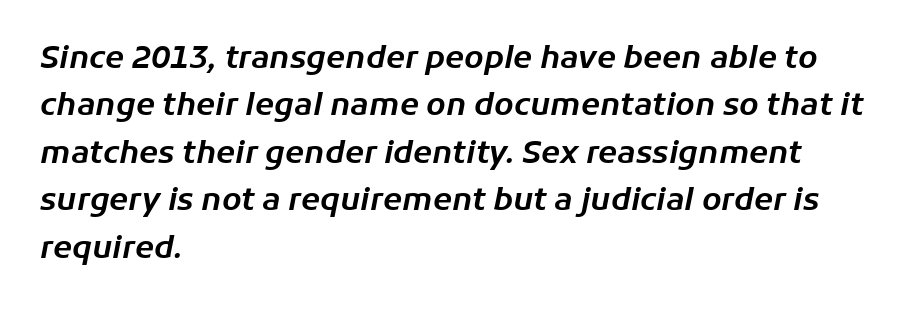
Q: Is the text italic (slanted)? A: Yes, it leans right by about 11 degrees.
Q: Is the text underlined? A: No.
Q: How is the paragraph aligned? A: Left-aligned.
Q: Is the spacing between letters normal or unusually wide? A: Normal.
Q: Is the spacing between lines tight, normal or loose? A: Normal.
Q: Width (condensed, normal, or wide)? A: Normal.
Q: Stroke contrast? A: Low.
Q: x-height? A: Medium.
Q: Monospaced? A: No.
